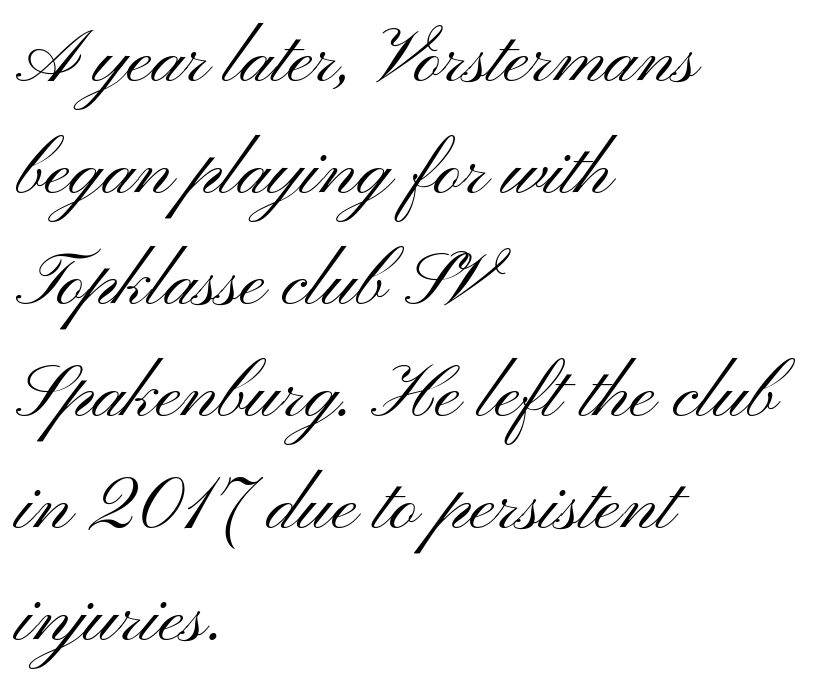
Q: Is the text bold? A: No.
Q: Is the text italic (slanted)? A: Yes.
Q: Is the typeface a serif or a sans-serif typeface? A: Sans-serif.
Q: Is the text underlined? A: No.
Q: How is the paragraph aligned? A: Left-aligned.
Q: Is the spacing between letters normal or unusually wide? A: Normal.
Q: Is the spacing between lines tight, normal or loose? A: Normal.
Q: Width (condensed, normal, or wide)? A: Wide.
Q: Stroke contrast? A: Medium.
Q: x-height? A: Small.
Q: Monospaced? A: No.
